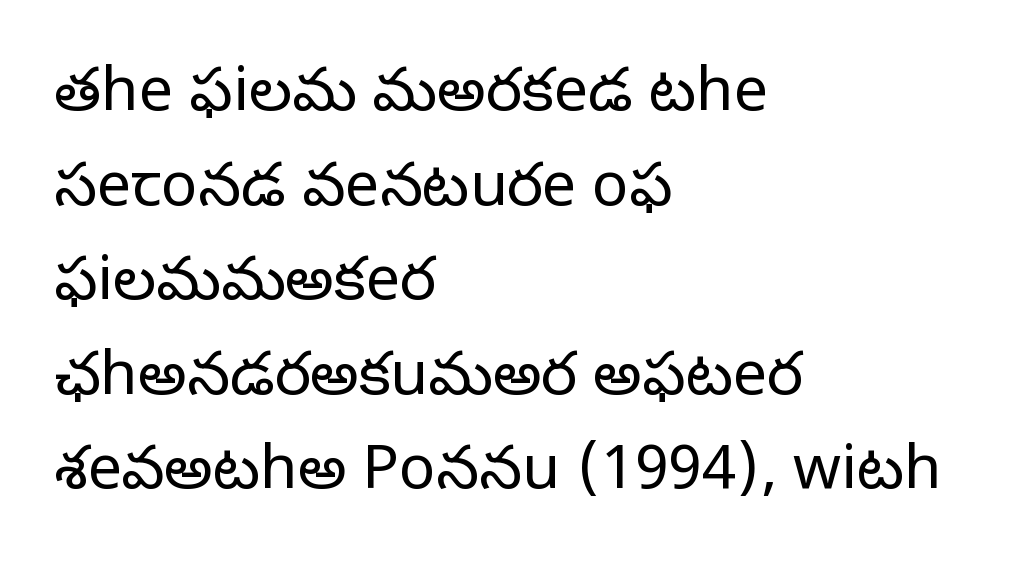
{"serif": "no", "italic": "no", "bold": "no", "weight": "light", "width": "normal", "stroke_contrast": "low", "x_height": "medium", "monospaced": "no", "underline": "no", "align": "left", "line_spacing": "normal", "line_spacing_ratio": 1.55, "letter_spacing": "normal", "letter_spacing_em": 0.0, "glyph_px": 61}
